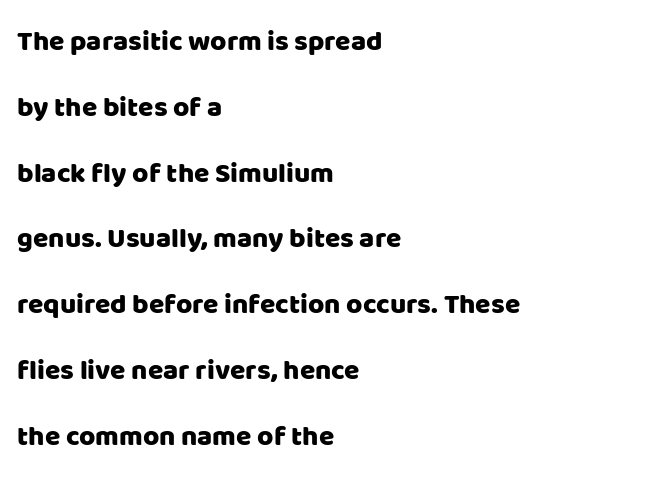
The image shows 28 px sans-serif type, upright; set left-aligned, loose line spacing (2.35x), normal letter spacing, not underlined; low stroke contrast and a large x-height.
